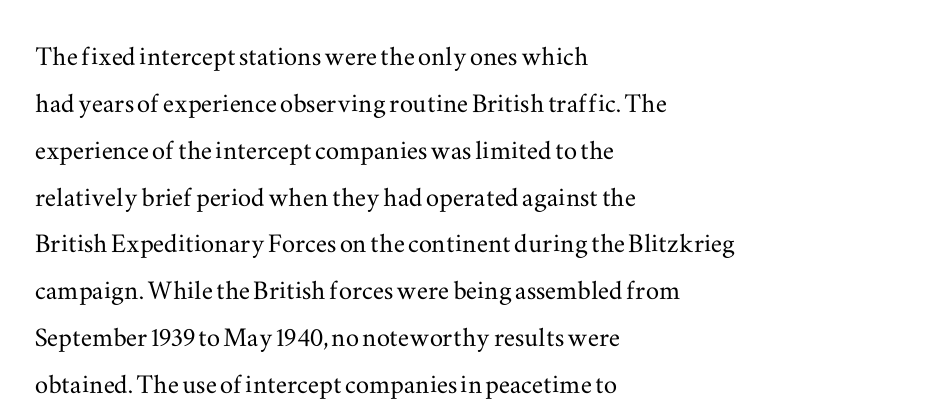
Honestly, the row spacing looks completely unremarkable. Rule under the text: the space is simply empty. A typesetter would label this face a serif. What stands out about the letter spacing? Nothing — it is the standard amount.
